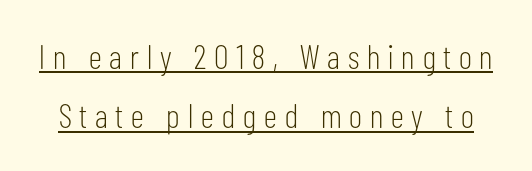
The image shows 34 px light, condensed sans-serif type, upright; set line spacing 1.75x, unusually wide letter spacing (+0.23 em), underlined; low stroke contrast and a medium x-height.
